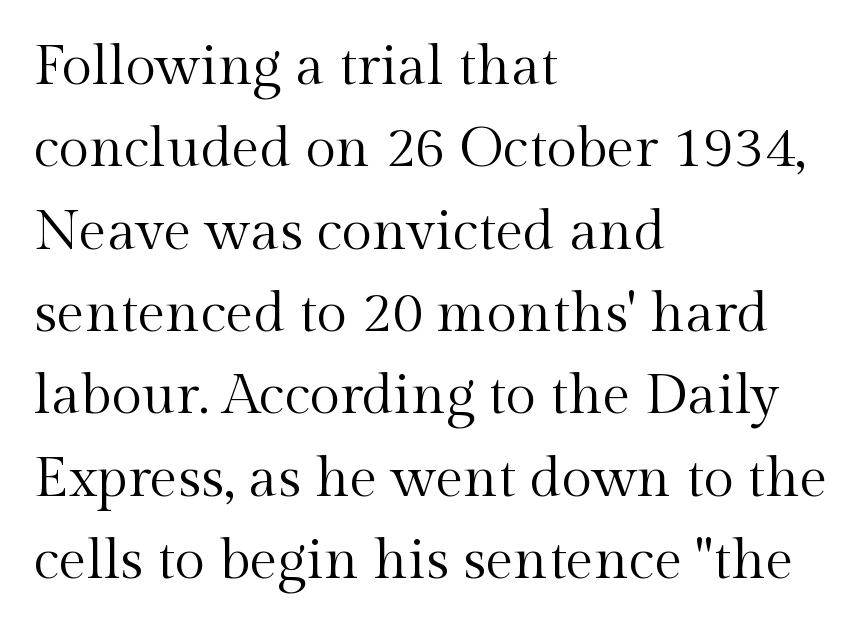
The image shows 56 px regular-weight serif type, upright; set left-aligned, normal line spacing (1.47x), normal letter spacing, not underlined; a medium x-height.
